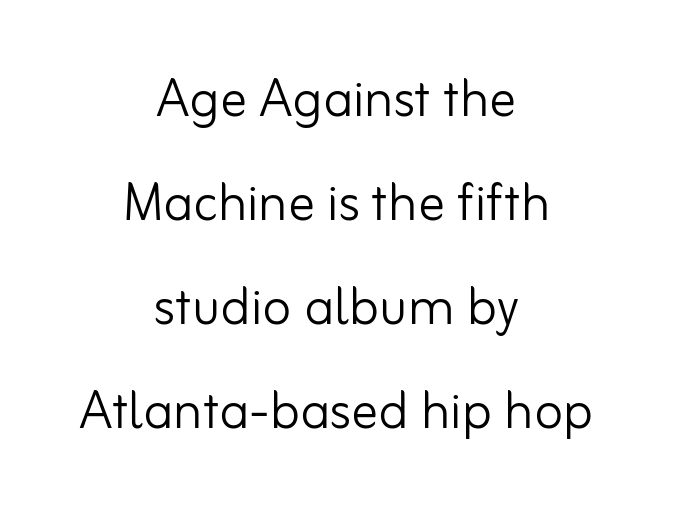
Q: Is the text bold? A: No.
Q: Is the text italic (slanted)? A: No, it is upright.
Q: Is the typeface a serif or a sans-serif typeface? A: Sans-serif.
Q: Is the text underlined? A: No.
Q: How is the paragraph aligned? A: Centered.
Q: Is the spacing between letters normal or unusually wide? A: Normal.
Q: Is the spacing between lines tight, normal or loose? A: Normal.
Q: Width (condensed, normal, or wide)? A: Normal.
Q: Stroke contrast? A: Low.
Q: x-height? A: Small.
Q: Monospaced? A: No.
